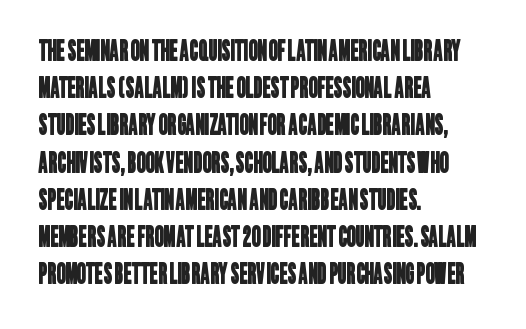
{"serif": "no", "width": "condensed", "stroke_contrast": "low", "x_height": "large", "monospaced": "no", "underline": "no", "align": "left", "line_spacing": "normal", "line_spacing_ratio": 1.33, "letter_spacing": "normal", "letter_spacing_em": 0.0, "glyph_px": 28}
